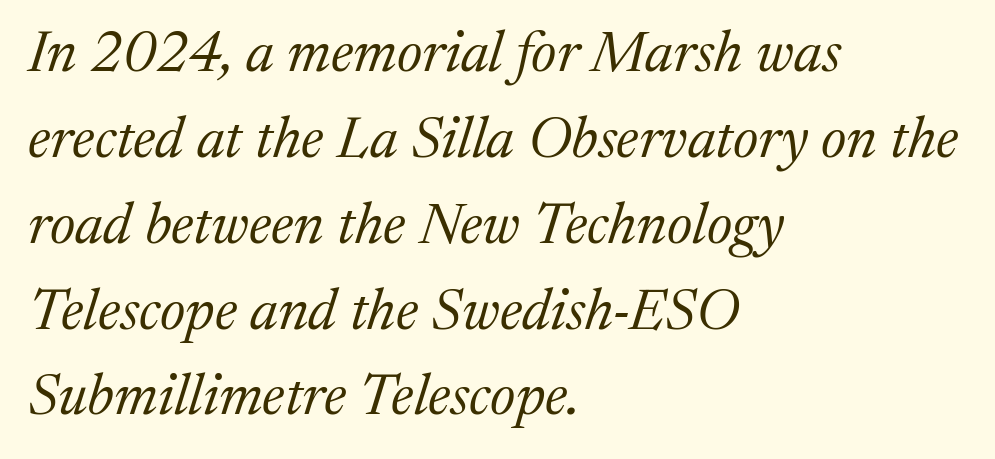
{"serif": "yes", "italic": "yes", "lean": "right", "slant_degrees": 17, "bold": "no", "weight": "regular", "width": "normal", "stroke_contrast": "medium", "x_height": "medium", "monospaced": "no", "underline": "no", "align": "left", "line_spacing": "normal", "line_spacing_ratio": 1.48, "letter_spacing": "normal", "letter_spacing_em": 0.0, "glyph_px": 58}
